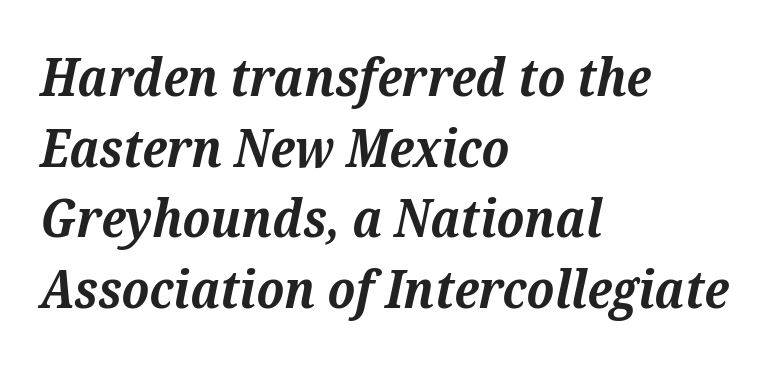
The image shows 52 px bold serif type, italic (leaning right); set left-aligned, normal line spacing (1.36x), normal letter spacing, not underlined; medium stroke contrast and a medium x-height.
